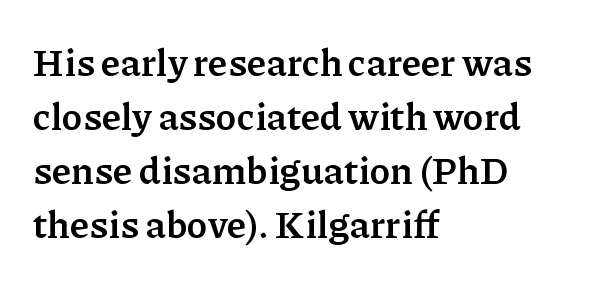
{"serif": "yes", "italic": "no", "bold": "yes", "weight": "semibold", "width": "normal", "stroke_contrast": "low", "x_height": "medium", "monospaced": "no", "underline": "no", "align": "left", "line_spacing": "normal", "line_spacing_ratio": 1.42, "letter_spacing": "normal", "letter_spacing_em": 0.0, "glyph_px": 38}
